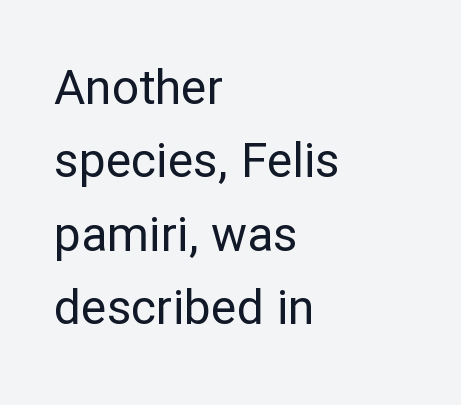
Q: Is the text bold? A: No.
Q: Is the text italic (slanted)? A: No, it is upright.
Q: Is the typeface a serif or a sans-serif typeface? A: Sans-serif.
Q: Is the text underlined? A: No.
Q: How is the paragraph aligned? A: Left-aligned.
Q: Is the spacing between letters normal or unusually wide? A: Normal.
Q: Is the spacing between lines tight, normal or loose? A: Normal.
Q: Width (condensed, normal, or wide)? A: Normal.
Q: Stroke contrast? A: Low.
Q: x-height? A: Medium.
Q: Monospaced? A: No.
